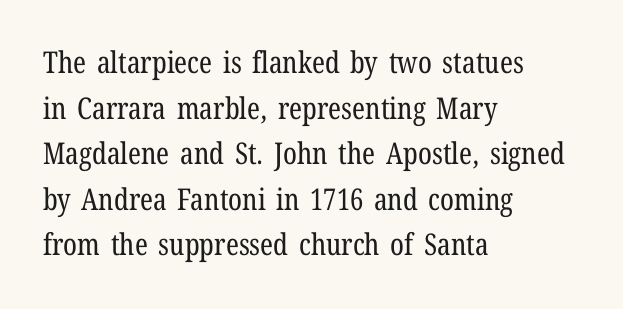
Q: Is the text bold? A: No.
Q: Is the text italic (slanted)? A: No, it is upright.
Q: Is the typeface a serif or a sans-serif typeface? A: Serif.
Q: Is the text underlined? A: No.
Q: How is the paragraph aligned? A: Left-aligned.
Q: Is the spacing between letters normal or unusually wide? A: Normal.
Q: Is the spacing between lines tight, normal or loose? A: Normal.
Q: Width (condensed, normal, or wide)? A: Condensed.
Q: Stroke contrast? A: Low.
Q: x-height? A: Medium.
Q: Monospaced? A: No.
